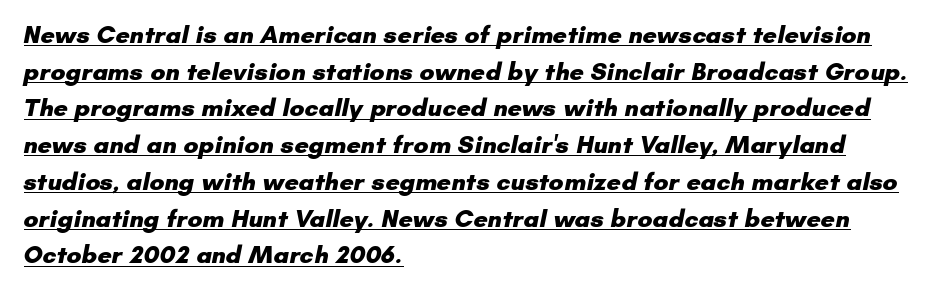
Q: Is the text bold? A: Yes.
Q: Is the text underlined? A: Yes.
Q: How is the paragraph aligned? A: Left-aligned.
Q: Is the spacing between letters normal or unusually wide? A: Normal.
Q: Is the spacing between lines tight, normal or loose? A: Normal.
